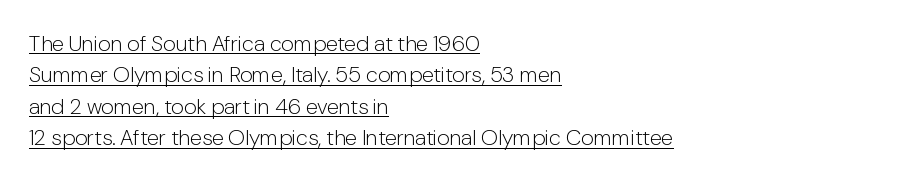
The image shows 22 px text type, upright; set left-aligned, normal line spacing (1.43x), normal letter spacing, underlined.
